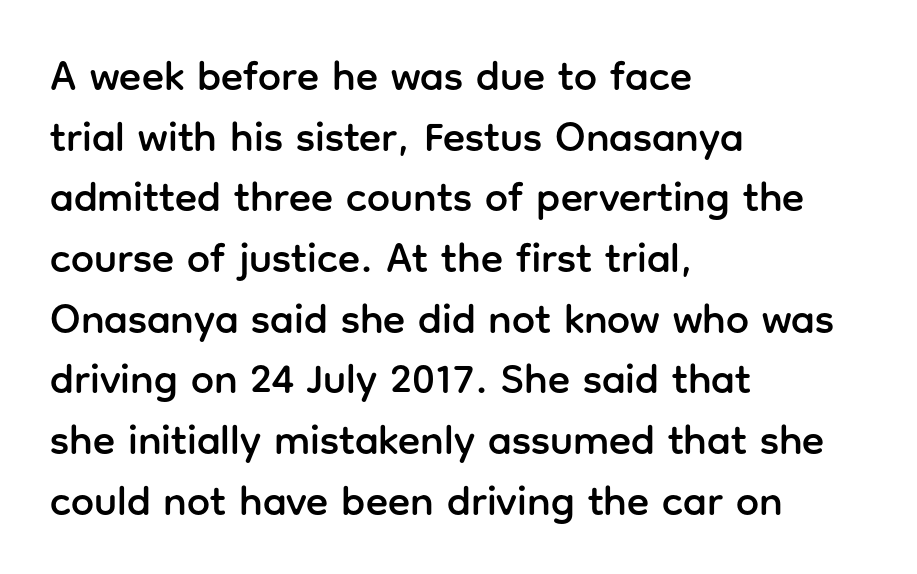
{"serif": "no", "italic": "no", "width": "normal", "stroke_contrast": "low", "x_height": "medium", "monospaced": "no", "underline": "no", "align": "left", "line_spacing": "normal", "line_spacing_ratio": 1.48, "letter_spacing": "normal", "letter_spacing_em": 0.0, "glyph_px": 41}
